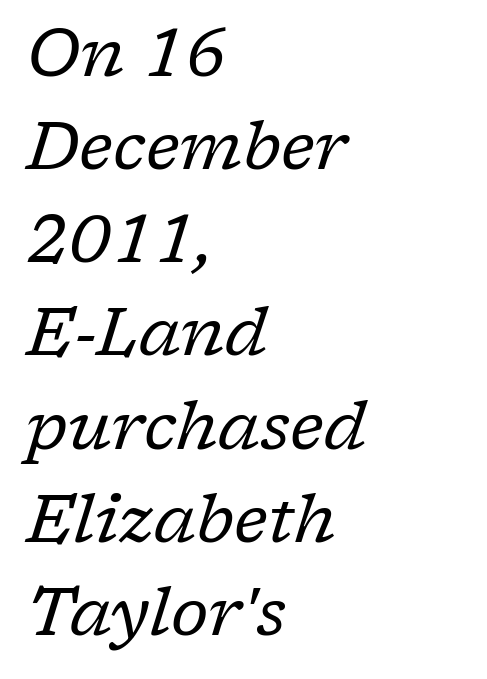
On a weight scale, this lands at 450 or below. Each letter's strokes conclude with small projecting serifs. The rendering applies a slant to the glyphs. The rendering uses natural spacing where letterforms have individual widths. Check the space under the baseline: it is left empty. Default kerning and tracking; the words read as compact shapes.
